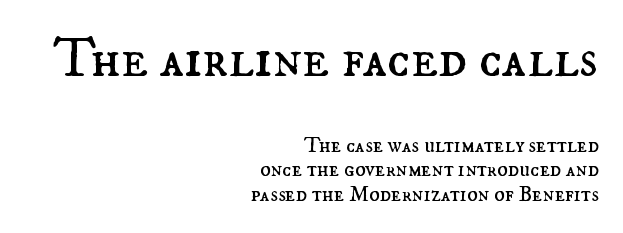
The image shows 56 px regular-weight type, upright; set right-aligned, tight line spacing (1.11x), normal letter spacing, not underlined; the first (top) block is 2.55x larger; medium stroke contrast and a small x-height.
